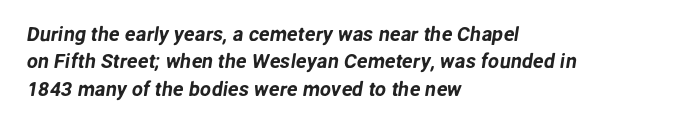
{"underline": "no", "align": "left", "line_spacing": "normal", "line_spacing_ratio": 1.37, "letter_spacing": "normal", "letter_spacing_em": 0.0, "glyph_px": 20}
